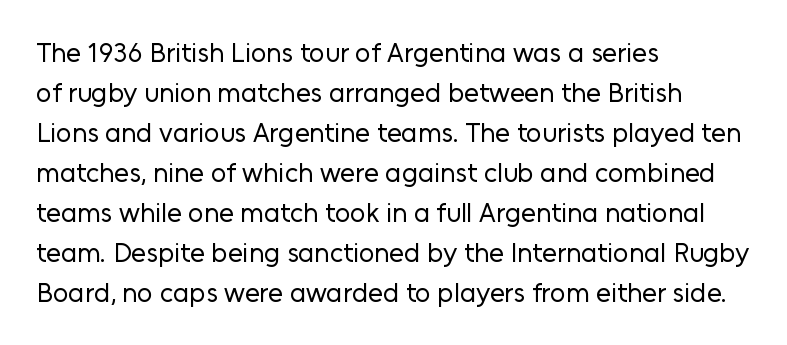
The image shows 27 px text type, upright; set left-aligned, normal line spacing (1.48x), normal letter spacing, not underlined.
